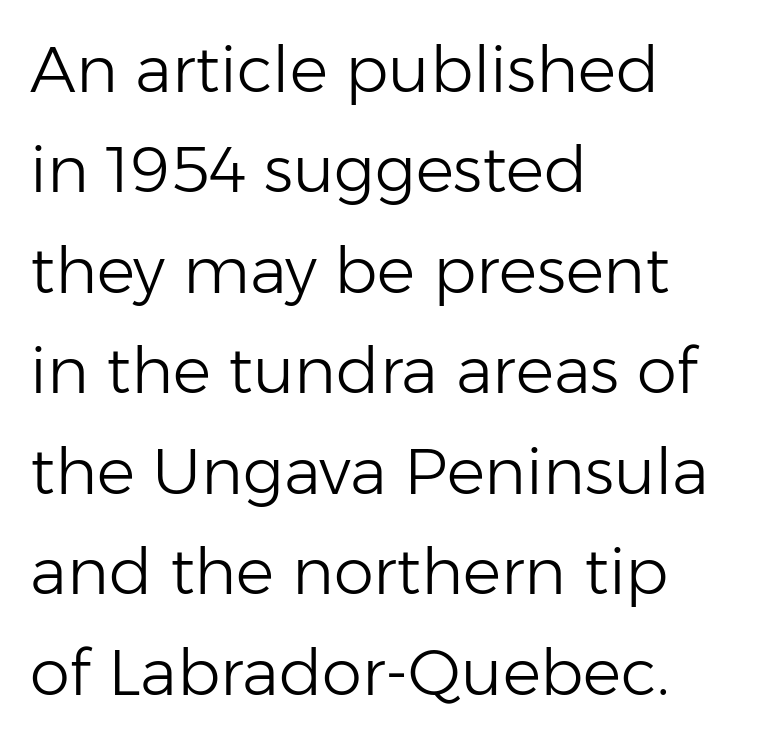
{"serif": "no", "italic": "no", "bold": "no", "weight": "light", "width": "normal", "stroke_contrast": "low", "x_height": "medium", "monospaced": "no", "underline": "no", "align": "left", "line_spacing": "normal", "line_spacing_ratio": 1.57, "letter_spacing": "normal", "letter_spacing_em": 0.0, "glyph_px": 64}
